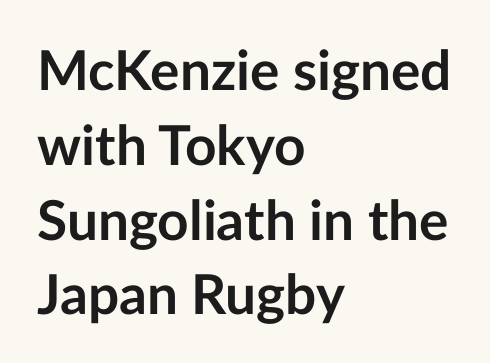
Bare-footed words on every line. Notice how the stems are strictly vertical — no italics here. Characters follow at the spacing the type designer built in. The passage is arranged the way most books set body copy — flush left. The typesetting leans heavy: a genuine bold. The passage shown is typed in a proportional face where columns would drift.
